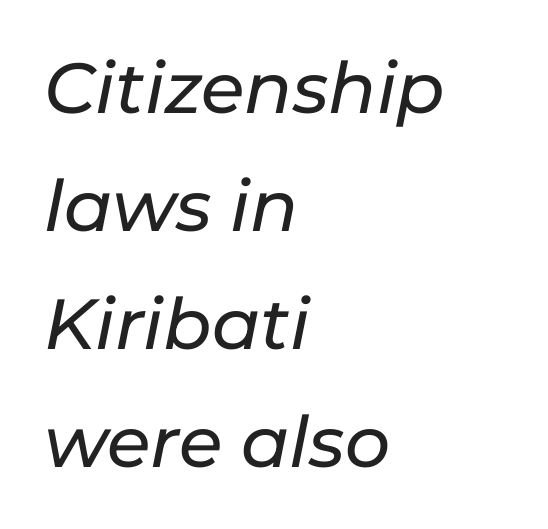
The rendering applies a slant to the glyphs. The horizontal fit of the characters is conventional and even. Descenders are the only things crossing below the line. Vertically, the passage feels balanced, rows spaced as you'd expect.
